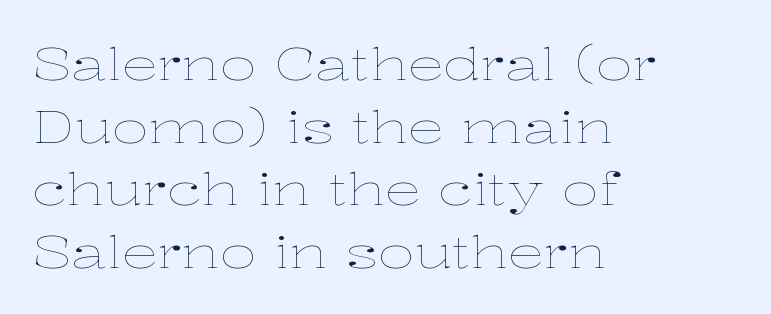
{"italic": "no", "bold": "no", "weight": "thin", "width": "wide", "stroke_contrast": "low", "x_height": "medium", "monospaced": "no", "underline": "no", "align": "left", "line_spacing": "normal", "line_spacing_ratio": 1.39, "letter_spacing": "normal", "letter_spacing_em": 0.0, "glyph_px": 45}
